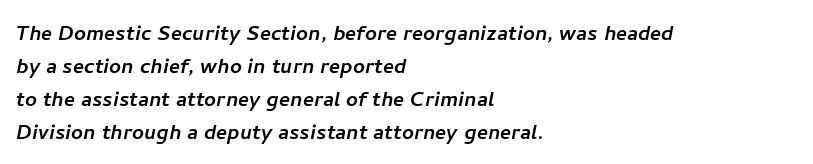
A student would call this left alignment; a typographer would say flush left, rag right. This block has exactly the height ordinary leading produces. The strip under each line holds only bare page. A typesetter would call this zero additional tracking.
